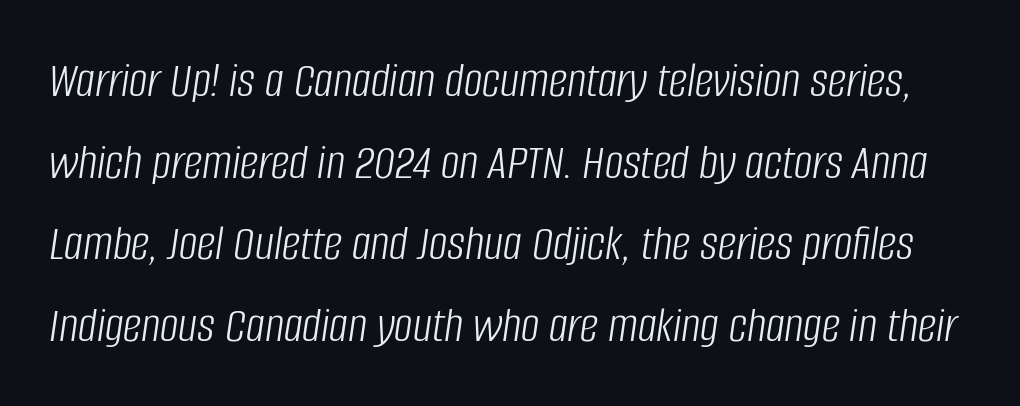
{"italic": "yes", "lean": "right", "slant_degrees": 8, "bold": "no", "weight": "light", "width": "condensed", "stroke_contrast": "low", "x_height": "large", "monospaced": "no", "underline": "no", "line_spacing": "normal", "line_spacing_ratio": 1.57, "letter_spacing": "normal", "letter_spacing_em": 0.0, "glyph_px": 52}
